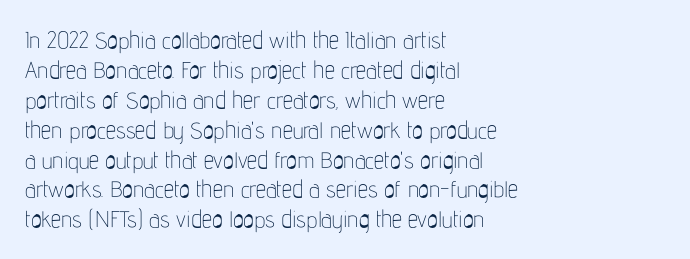
Q: Is the text bold? A: No.
Q: Is the text italic (slanted)? A: No, it is upright.
Q: Is the text underlined? A: No.
Q: How is the paragraph aligned? A: Left-aligned.
Q: Is the spacing between letters normal or unusually wide? A: Normal.
Q: Is the spacing between lines tight, normal or loose? A: Normal.
